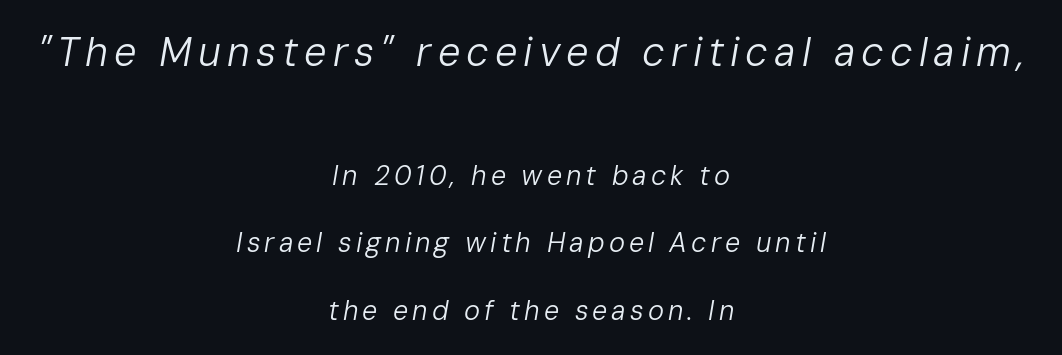
The image shows 40 px regular-weight type, italic (leaning right); set centered, loose line spacing (2.5x), not underlined; the first (top) block is 1.48x larger; low stroke contrast and a medium x-height.
